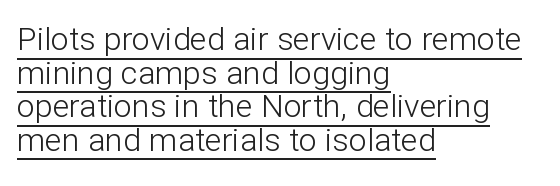
{"serif": "no", "italic": "no", "bold": "no", "weight": "light", "width": "normal", "stroke_contrast": "low", "x_height": "medium", "monospaced": "no", "underline": "yes", "align": "left", "line_spacing": "tight", "line_spacing_ratio": 1.05, "letter_spacing": "normal", "letter_spacing_em": 0.0, "glyph_px": 32}
